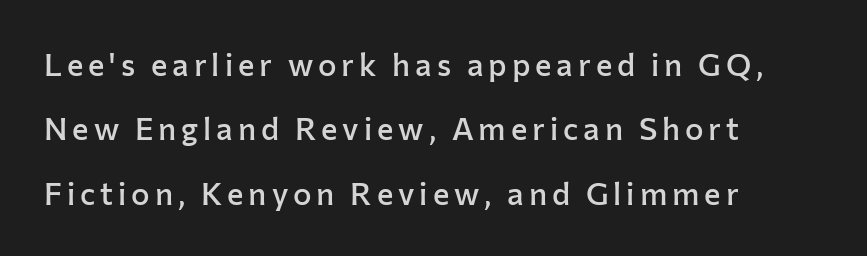
{"serif": "no", "italic": "no", "bold": "semi", "weight": "semibold", "width": "normal", "stroke_contrast": "low", "x_height": "medium", "monospaced": "no", "underline": "no", "align": "left", "line_spacing": "loose", "line_spacing_ratio": 2.08, "glyph_px": 31}
